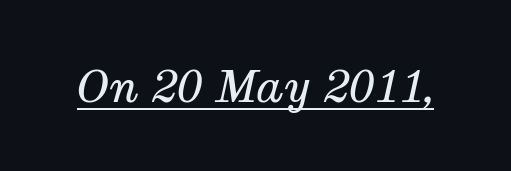
{"serif": "yes", "italic": "yes", "lean": "right", "slant_degrees": 12, "bold": "no", "weight": "regular", "width": "normal", "stroke_contrast": "medium", "x_height": "medium", "monospaced": "no", "underline": "yes", "letter_spacing": "normal", "letter_spacing_em": 0.0, "glyph_px": 45}
